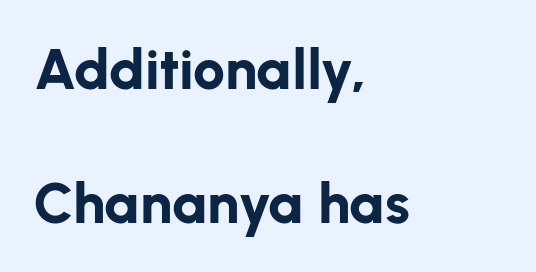
The image shows 57 px bold sans-serif type, upright; set left-aligned, loose line spacing (2.35x), normal letter spacing, not underlined; low stroke contrast and a medium x-height.
